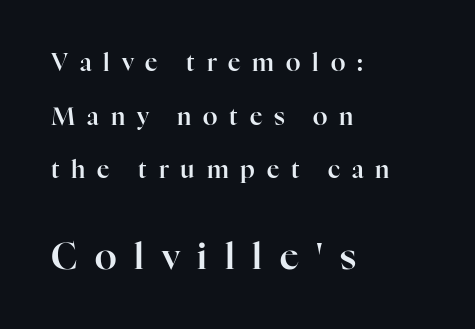
Someone cranked the tracking dial way up on this one. Varying glyph widths throughout — classic text-font behaviour. The letters stand upright; this is a roman face. These two chunks differ in scale, with the bottom chunk taking the larger measure. The space between consecutive lines is lavish.
